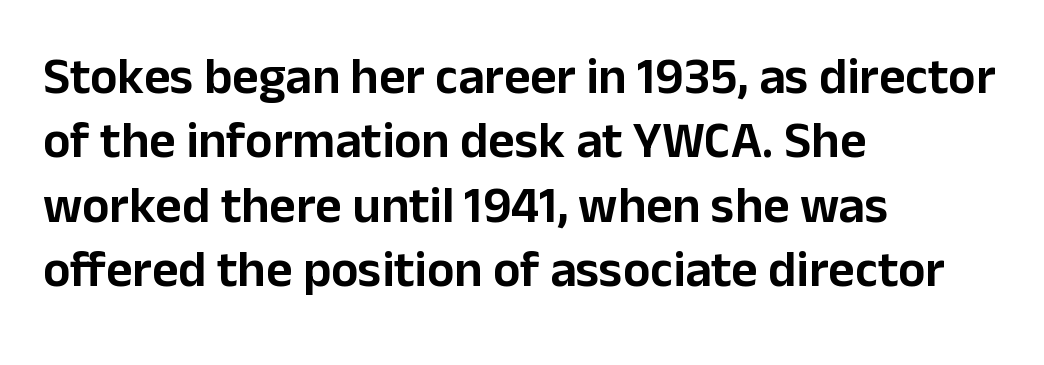
{"serif": "no", "italic": "no", "width": "normal", "stroke_contrast": "low", "x_height": "medium", "monospaced": "no", "underline": "no", "align": "left", "line_spacing": "normal", "line_spacing_ratio": 1.26, "letter_spacing": "normal", "letter_spacing_em": 0.0, "glyph_px": 51}
